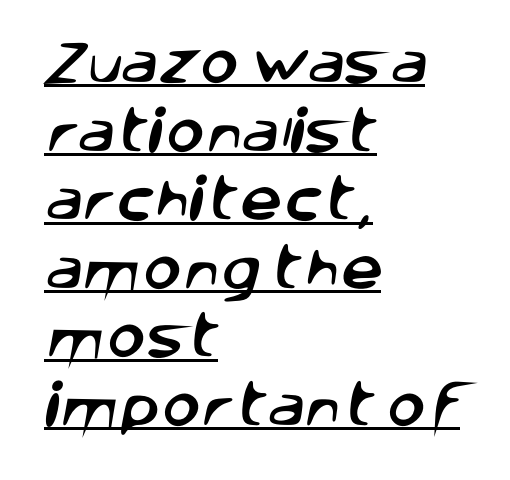
Looks like regular typesetting: each glyph gets only the width it needs. The block of text has a typical density, with ordinary space between rows. This sample uses plain, unmodified letter spacing. Somebody hit Ctrl+U on this one — the words are underlined. The typesetter chose a ragged-right arrangement here.
